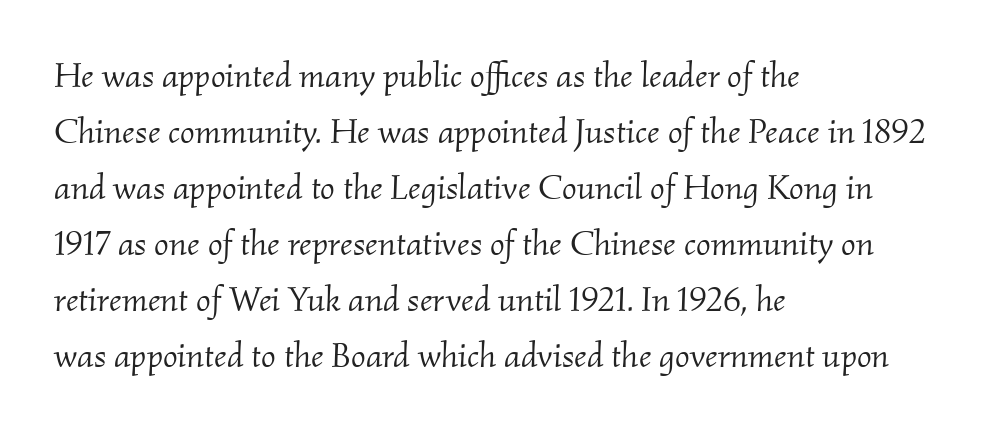
Does the copy run flush right? No — it runs flush left. The text was rendered using a seriffed face with decorative stroke endings. How would I describe the line gaps? Plain and ordinary. Posture: slanted.
